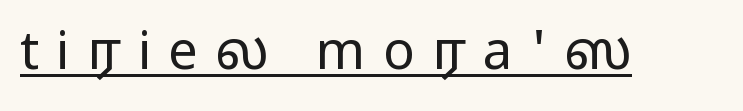
Q: Is the text bold? A: No.
Q: Is the text italic (slanted)? A: No, it is upright.
Q: Is the typeface a serif or a sans-serif typeface? A: Sans-serif.
Q: Is the text underlined? A: Yes.
Q: Is the spacing between letters normal or unusually wide? A: Unusually wide.
Q: Width (condensed, normal, or wide)? A: Wide.
Q: Stroke contrast? A: Low.
Q: x-height? A: Medium.
Q: Monospaced? A: No.
